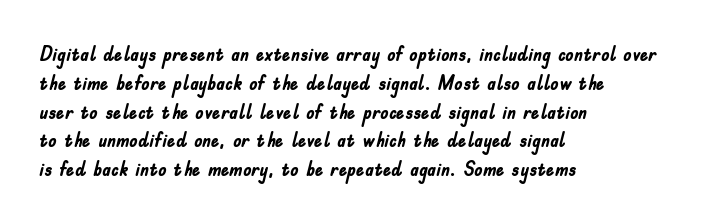
Q: Is the text bold? A: Yes.
Q: Is the text italic (slanted)? A: Yes.
Q: Is the text underlined? A: No.
Q: How is the paragraph aligned? A: Left-aligned.
Q: Is the spacing between letters normal or unusually wide? A: Normal.
Q: Is the spacing between lines tight, normal or loose? A: Normal.
